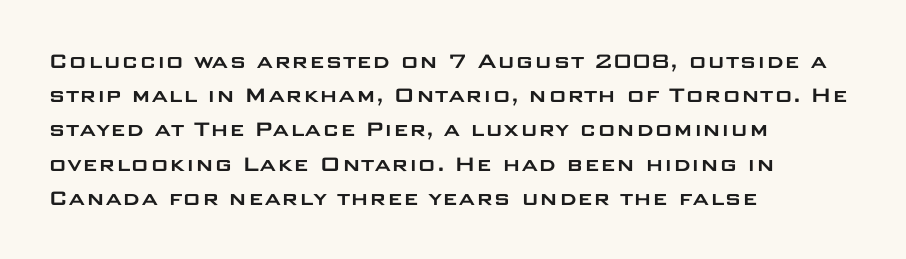
Q: Is the text italic (slanted)? A: No, it is upright.
Q: Is the text underlined? A: No.
Q: How is the paragraph aligned? A: Left-aligned.
Q: Is the spacing between letters normal or unusually wide? A: Normal.
Q: Is the spacing between lines tight, normal or loose? A: Normal.
